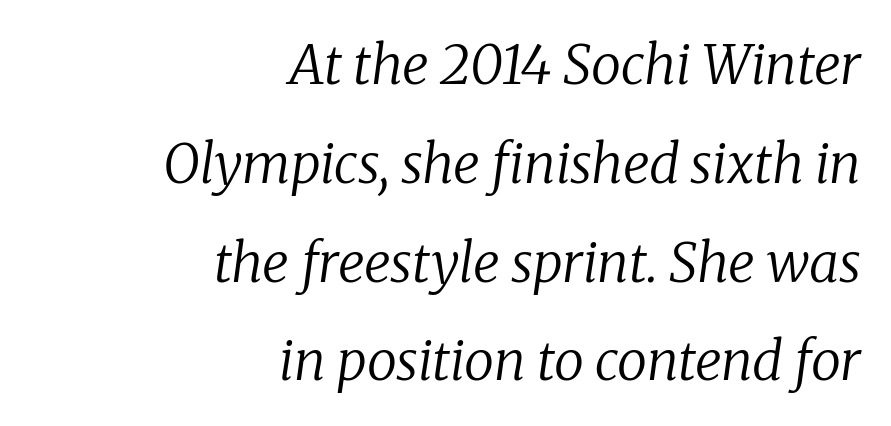
Each letter keeps its own natural width here, so spacing adapts to shape. Check the space under the baseline: it is left empty. A student would call this right alignment; a typographer would say flush right, rag left. Unlike a clean sans, this face finishes its strokes with serifs. Italic: yes, the glyphs are oblique. Think standard paragraph weight, or any step lighter than that.
